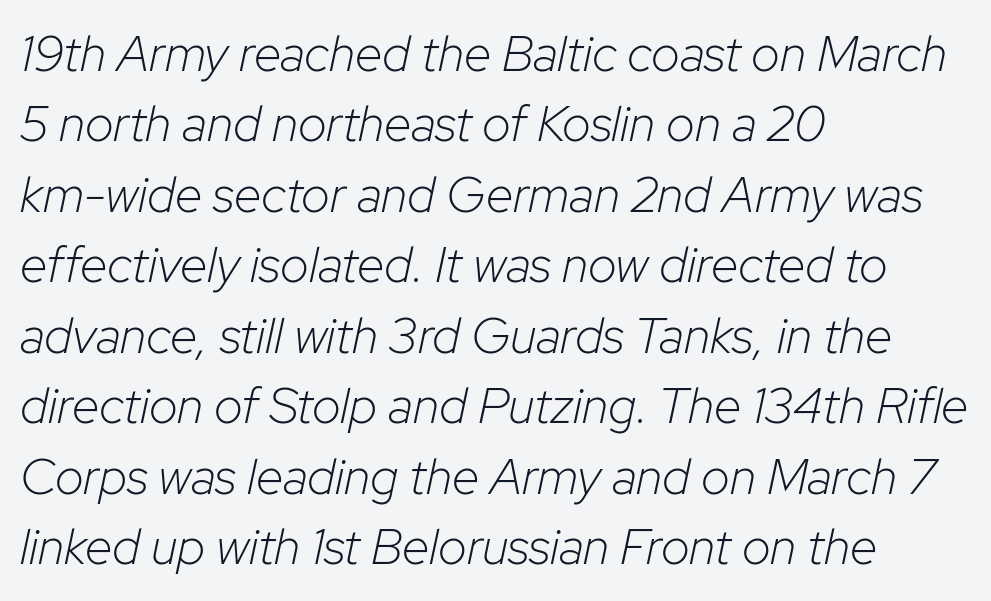
Descenders hang freely into open space. This sample has the flowing, uneven cadence of proportional lettering. Caption: standard tracking, unaltered. Leading matches the norm, producing a regular column.
